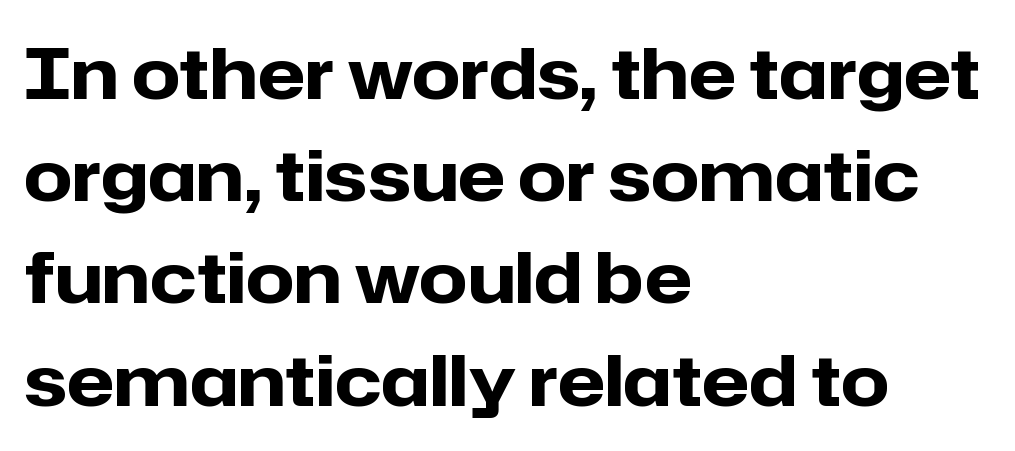
Descenders hang freely into open space. The glyphs have the mass of a bold cut. Note the varied advance widths — an 'i' is clearly narrower than an 'm'. The face used here is rendered with its standard letterfit.
